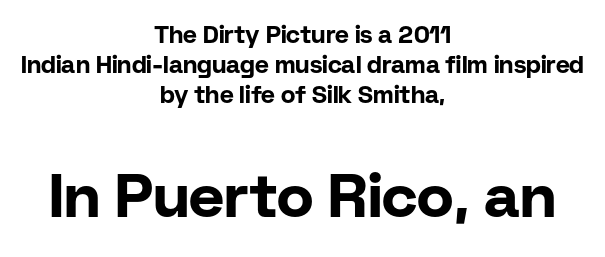
The image shows 61 px bold sans-serif type, upright; set centered, normal line spacing (1.25x), normal letter spacing, not underlined; the second (bottom) block is 2.54x larger; low stroke contrast and a medium x-height.
